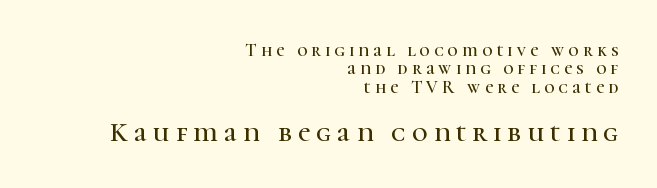
One glance says dense: line gaps are narrower than usual. Here the second block reads like a headline and the first like body copy. Do the letters lean? They stand straight. In CSS terms this would be text-align: right. The letters are spread apart with noticeably loose tracking.
